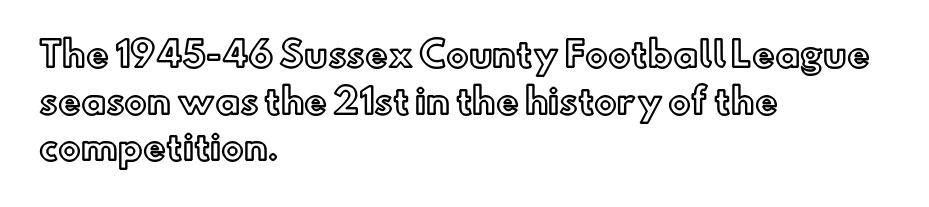
The letters stand upright; this is a roman face. These lines are set flush left with a ragged right edge. Check under the words: just untouched page. Standard letterfit; no display-style spreading of the glyphs. The passage shown is typed in a proportional face where columns would drift.
